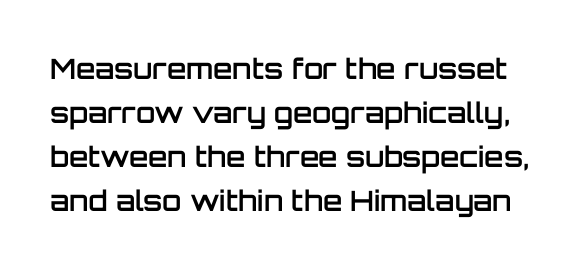
Q: Is the text bold? A: Semi-bold.
Q: Is the text italic (slanted)? A: No, it is upright.
Q: Is the typeface a serif or a sans-serif typeface? A: Sans-serif.
Q: Is the text underlined? A: No.
Q: Is the spacing between letters normal or unusually wide? A: Normal.
Q: Is the spacing between lines tight, normal or loose? A: Normal.
Q: Width (condensed, normal, or wide)? A: Normal.
Q: Stroke contrast? A: Low.
Q: x-height? A: Large.
Q: Monospaced? A: No.
